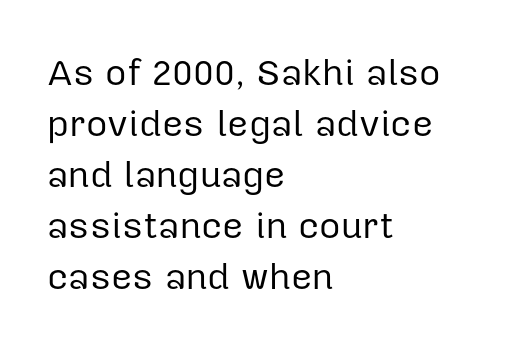
The image shows 37 px regular-weight sans-serif type, upright; set left-aligned, normal line spacing (1.38x), normal letter spacing, not underlined; low stroke contrast and a medium x-height.
